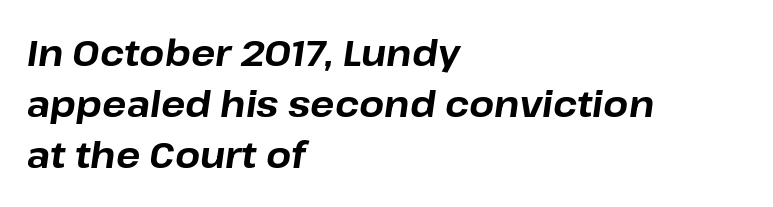
Q: Is the text bold? A: Yes.
Q: Is the text italic (slanted)? A: Yes, it leans right by about 8 degrees.
Q: Is the text underlined? A: No.
Q: How is the paragraph aligned? A: Left-aligned.
Q: Is the spacing between letters normal or unusually wide? A: Normal.
Q: Is the spacing between lines tight, normal or loose? A: Normal.
Q: Width (condensed, normal, or wide)? A: Normal.
Q: Stroke contrast? A: Low.
Q: x-height? A: Medium.
Q: Monospaced? A: No.
